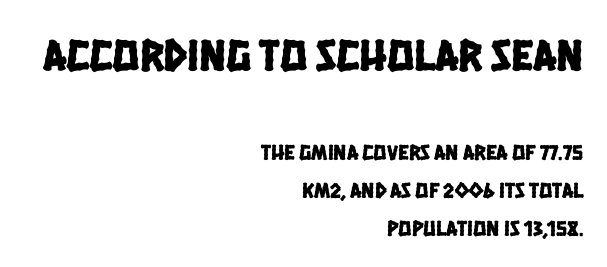
{"serif": "no", "width": "condensed", "stroke_contrast": "low", "x_height": "large", "monospaced": "no", "underline": "no", "align": "right", "line_spacing_ratio": 1.72, "letter_spacing": "normal", "letter_spacing_em": 0.0, "larger_block": "first", "size_ratio": 2.05, "glyph_px": 45}
